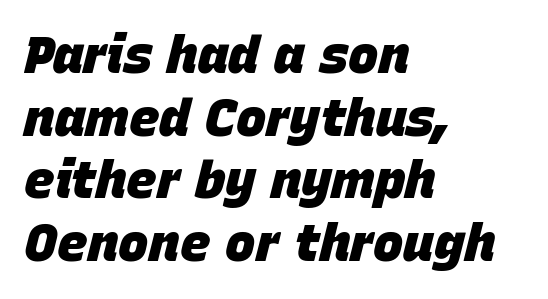
Q: Is the text bold? A: Yes.
Q: Is the text italic (slanted)? A: Yes, it leans right by about 15 degrees.
Q: Is the text underlined? A: No.
Q: How is the paragraph aligned? A: Left-aligned.
Q: Is the spacing between letters normal or unusually wide? A: Normal.
Q: Width (condensed, normal, or wide)? A: Normal.
Q: Stroke contrast? A: Low.
Q: x-height? A: Large.
Q: Monospaced? A: No.
